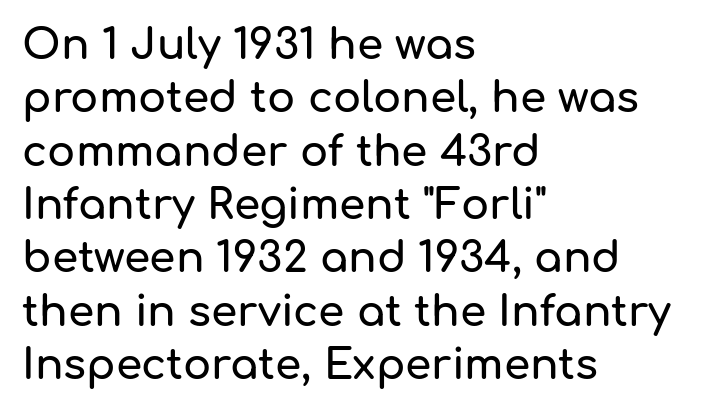
The image shows 42 px sans-serif type, upright; set left-aligned, normal line spacing (1.27x), normal letter spacing, not underlined; low stroke contrast and a medium x-height.
